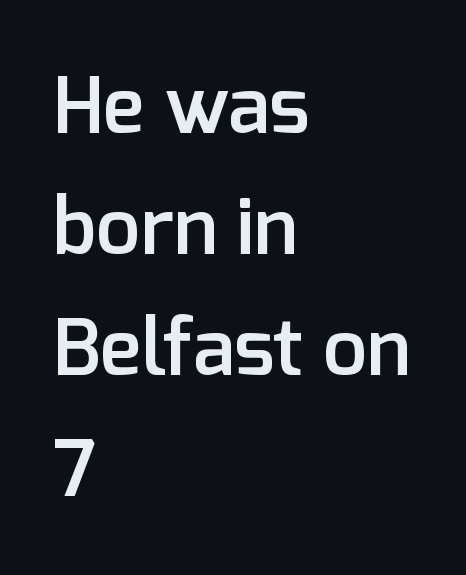
{"serif": "no", "italic": "no", "bold": "semi", "weight": "semibold", "width": "normal", "stroke_contrast": "low", "x_height": "medium", "monospaced": "no", "underline": "no", "align": "left", "line_spacing": "normal", "line_spacing_ratio": 1.53, "letter_spacing": "normal", "letter_spacing_em": 0.0, "glyph_px": 79}
